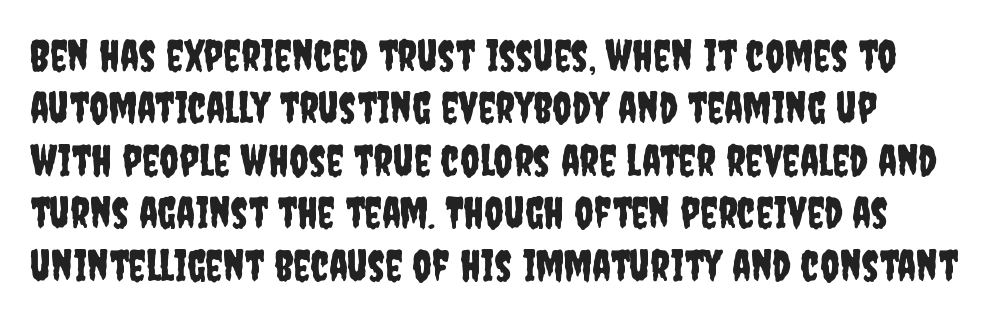
Q: Is the text italic (slanted)? A: No, it is upright.
Q: Is the typeface a serif or a sans-serif typeface? A: Sans-serif.
Q: Is the text underlined? A: No.
Q: Is the spacing between letters normal or unusually wide? A: Normal.
Q: Width (condensed, normal, or wide)? A: Condensed.
Q: Stroke contrast? A: Low.
Q: x-height? A: Large.
Q: Monospaced? A: No.
